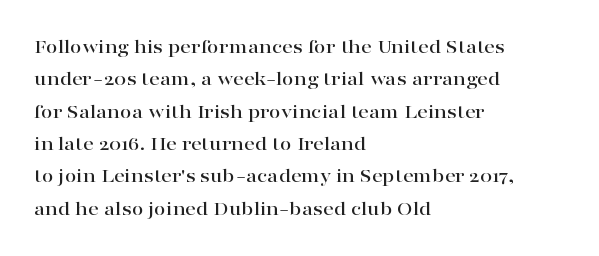
{"italic": "no", "underline": "no", "align": "left", "line_spacing": "normal", "line_spacing_ratio": 1.54, "letter_spacing": "normal", "letter_spacing_em": 0.0, "glyph_px": 21}
